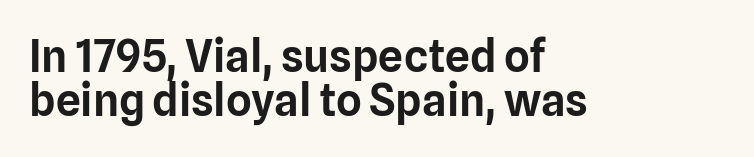
The lettering stays uniformly vertical, giving the passage a roman look. Where is the straight margin? On the left. Here the designer chose a conventional face with non-uniform glyph widths. This sample uses plain, unmodified letter spacing. The area under the type is left untouched. Rows of type sit shoulder to shoulder in the vertical direction.
